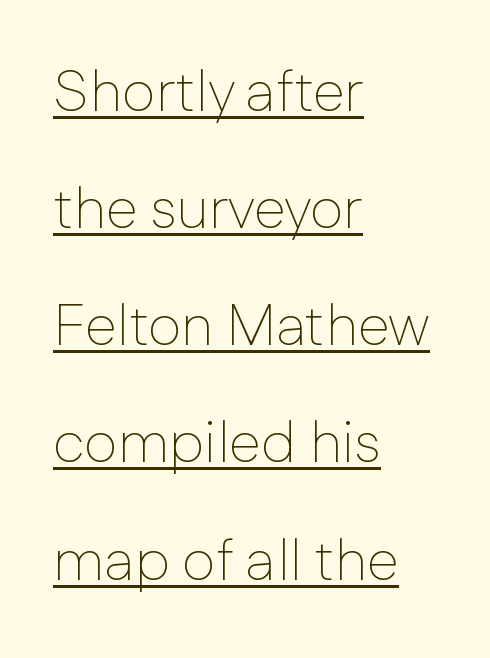
{"serif": "no", "italic": "no", "bold": "no", "weight": "thin", "width": "normal", "stroke_contrast": "low", "x_height": "medium", "monospaced": "no", "underline": "yes", "align": "left", "line_spacing": "loose", "line_spacing_ratio": 2.02, "letter_spacing": "normal", "letter_spacing_em": 0.0, "glyph_px": 58}
